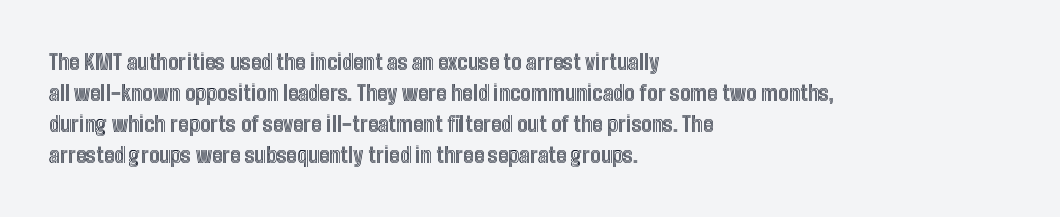
{"italic": "no", "underline": "no", "align": "left", "line_spacing": "normal", "line_spacing_ratio": 1.47, "letter_spacing": "normal", "letter_spacing_em": 0.0, "glyph_px": 21}
